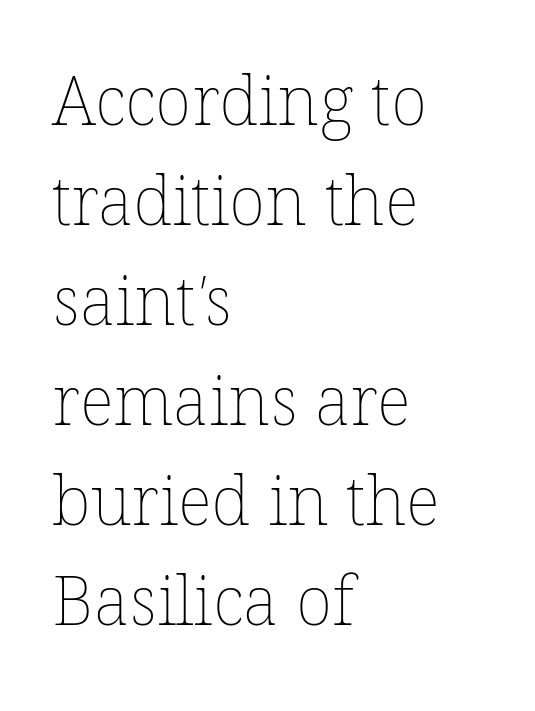
Looks like regular typesetting: each glyph gets only the width it needs. Successive baselines arrive at the customary interval. This rendering uses left alignment, leaving the right contour irregular. No extra ink here — the face is not bold. The letterforms sit shoulder to shoulder at normal distance.
